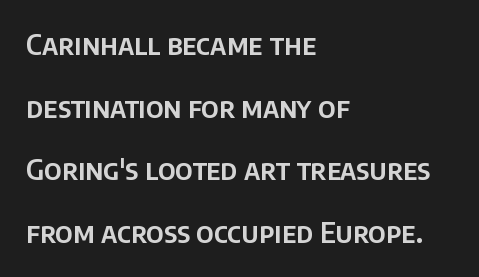
{"serif": "no", "italic": "no", "width": "normal", "stroke_contrast": "low", "x_height": "large", "monospaced": "no", "underline": "no", "align": "left", "line_spacing": "loose", "line_spacing_ratio": 2.24, "letter_spacing": "normal", "letter_spacing_em": 0.0, "glyph_px": 28}
